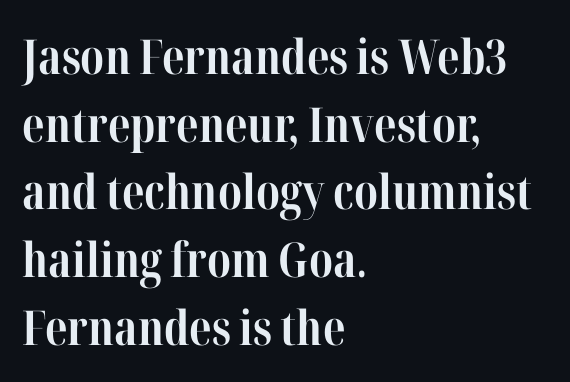
Q: Is the text bold? A: Yes.
Q: Is the text italic (slanted)? A: No, it is upright.
Q: Is the typeface a serif or a sans-serif typeface? A: Serif.
Q: Is the text underlined? A: No.
Q: How is the paragraph aligned? A: Left-aligned.
Q: Is the spacing between letters normal or unusually wide? A: Normal.
Q: Is the spacing between lines tight, normal or loose? A: Normal.
Q: Width (condensed, normal, or wide)? A: Condensed.
Q: Stroke contrast? A: High.
Q: x-height? A: Medium.
Q: Monospaced? A: No.
